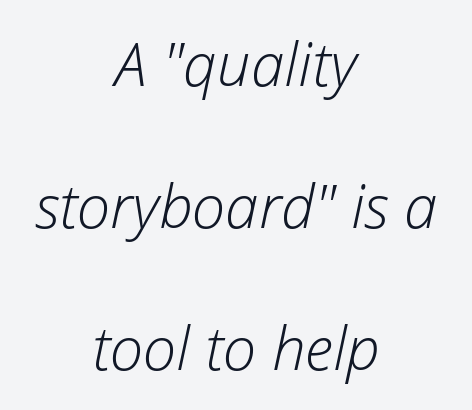
Alignment: centered. The rendering keeps characters at their native spacing. The characters are drawn with everyday or finer stroke widths. Proportional: the letters do not fall into vertical columns.
